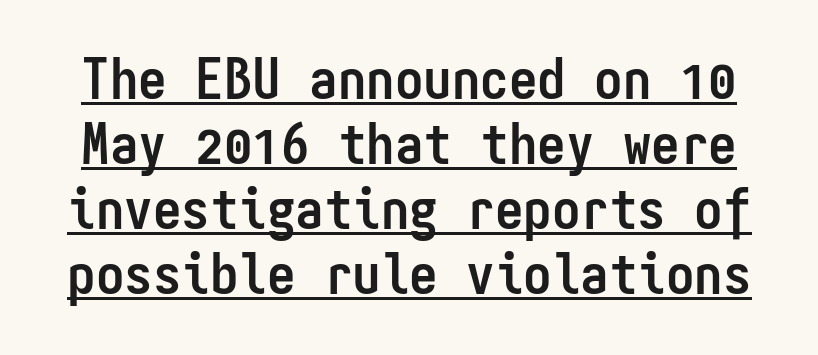
Q: Is the text bold? A: Yes.
Q: Is the text italic (slanted)? A: No, it is upright.
Q: Is the typeface a serif or a sans-serif typeface? A: Sans-serif.
Q: Is the text underlined? A: Yes.
Q: Is the spacing between letters normal or unusually wide? A: Normal.
Q: Is the spacing between lines tight, normal or loose? A: Tight.
Q: Width (condensed, normal, or wide)? A: Condensed.
Q: Stroke contrast? A: Low.
Q: x-height? A: Medium.
Q: Monospaced? A: Yes.
